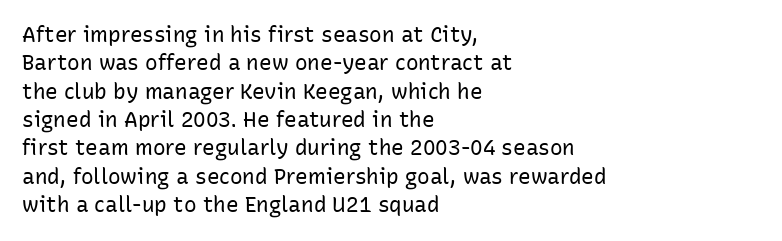
The image shows 21 px text type, upright; set left-aligned, normal line spacing (1.35x), normal letter spacing, not underlined.
